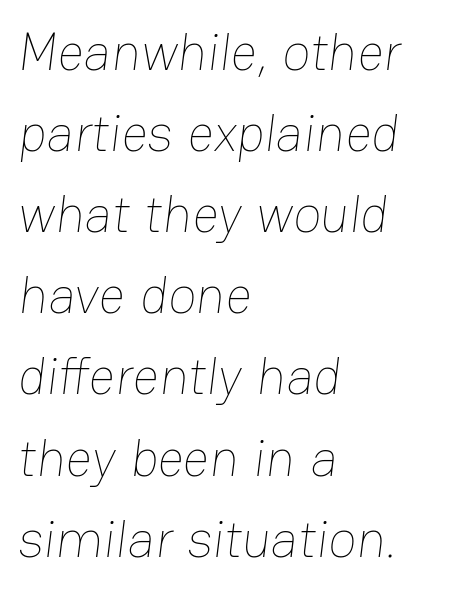
The image shows 52 px thin type; set left-aligned, normal line spacing (1.56x), normal letter spacing, not underlined; low stroke contrast and a medium x-height.
